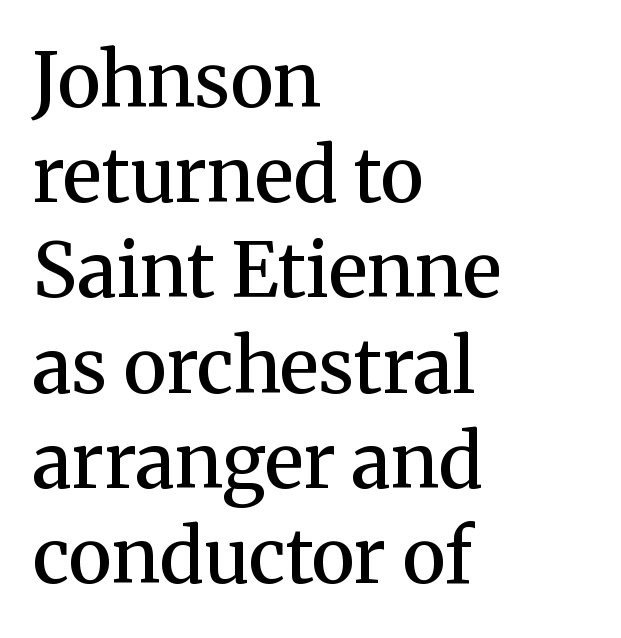
Caption: multi-line text, flush left, ragged right. Ascenders rise straight up at ninety degrees. Stems and bowls a touch heavier than normal — semibold. The face used here is rendered with its standard letterfit. The letters carry serifs — small finishing strokes at the ends of their stems. Each row of text sits above clean, open space.
